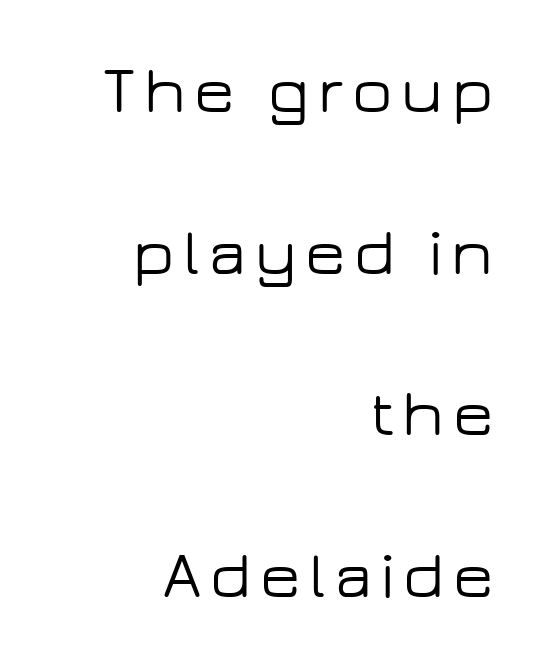
{"serif": "no", "italic": "no", "width": "wide", "stroke_contrast": "low", "x_height": "medium", "monospaced": "no", "underline": "no", "align": "right", "line_spacing": "loose", "line_spacing_ratio": 2.45, "glyph_px": 66}
